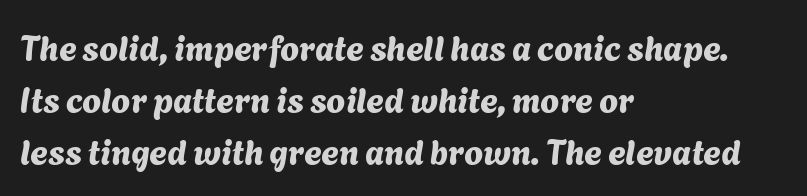
{"serif": "no", "width": "normal", "stroke_contrast": "medium", "x_height": "medium", "monospaced": "no", "underline": "no", "align": "left", "line_spacing": "normal", "line_spacing_ratio": 1.53, "letter_spacing": "normal", "letter_spacing_em": 0.0, "glyph_px": 34}
